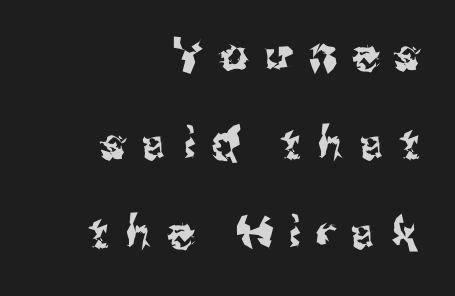
{"serif": "no", "italic": "no", "width": "normal", "stroke_contrast": "medium", "x_height": "medium", "monospaced": "no", "underline": "no", "align": "right", "line_spacing": "loose", "line_spacing_ratio": 2.02, "letter_spacing": "wide", "letter_spacing_em": 0.37, "glyph_px": 44}
